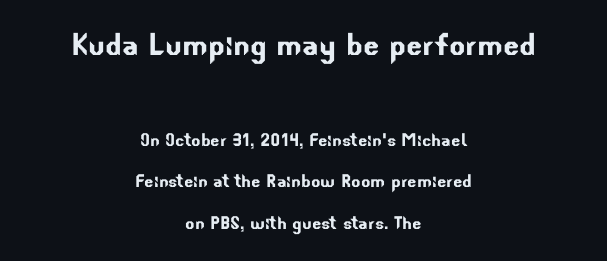
One glance says open: line gaps are wider than usual. The paragraph has two soft edges and a firm central axis. Descender tails drop into unmarked territory. Looks like regular typesetting: each glyph gets only the width it needs.
